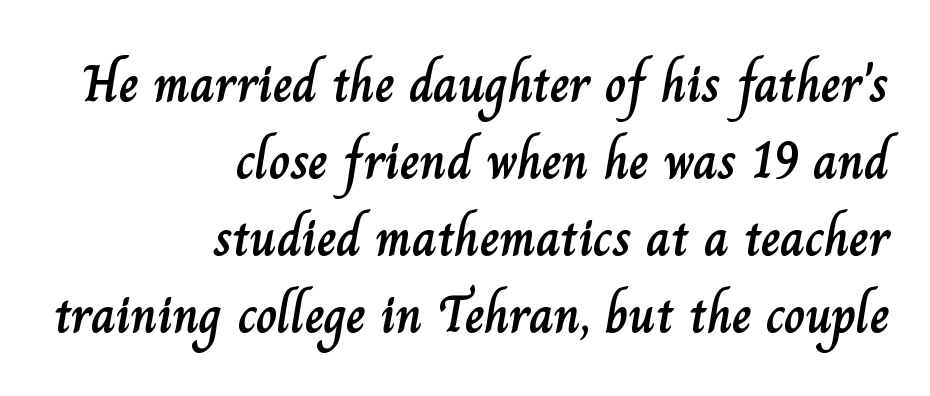
The image shows 53 px text type; set right-aligned, normal line spacing (1.45x), normal letter spacing, not underlined; low stroke contrast and a small x-height.
